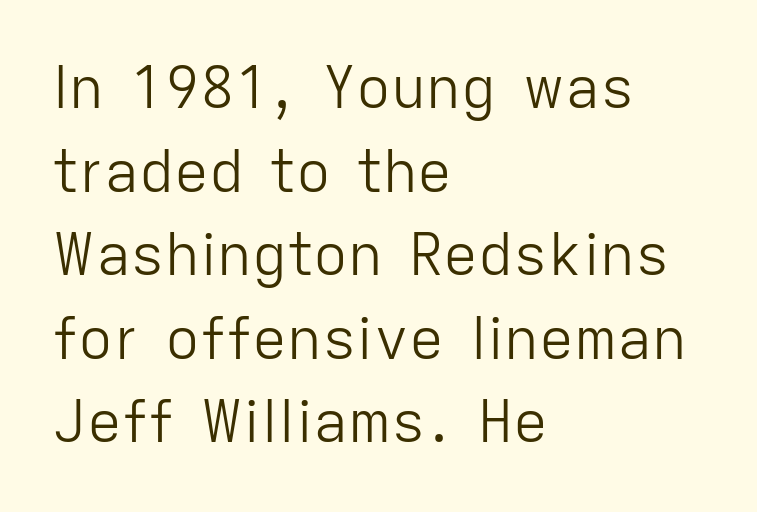
The image shows 58 px light sans-serif type, upright; set left-aligned, normal line spacing (1.44x), normal letter spacing, not underlined; low stroke contrast and a medium x-height.
